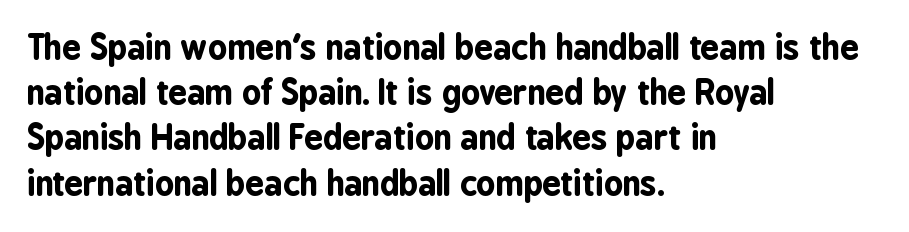
In terms of letterspacing, this is plain default setting. Here the designer chose a conventional face with non-uniform glyph widths. Notice how the stems are strictly vertical — no italics here. The leading is moderate, giving the passage an even texture. Stroke terminals: plain, sans-serif.
